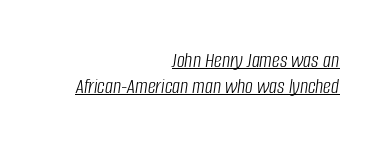
The image shows 22 px text type, italic (leaning right); set right-aligned, line spacing 1.18x, normal letter spacing, underlined.
